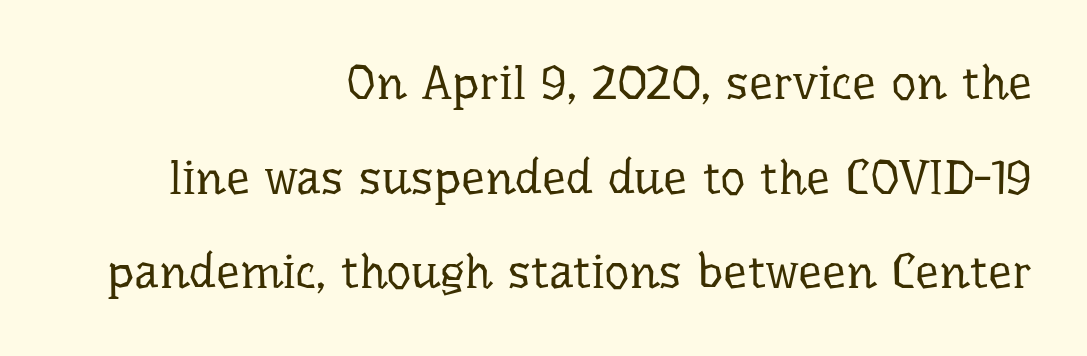
Q: Is the text bold? A: No.
Q: Is the text italic (slanted)? A: No, it is upright.
Q: Is the typeface a serif or a sans-serif typeface? A: Serif.
Q: Is the text underlined? A: No.
Q: How is the paragraph aligned? A: Right-aligned.
Q: Is the spacing between letters normal or unusually wide? A: Normal.
Q: Is the spacing between lines tight, normal or loose? A: Loose.
Q: Width (condensed, normal, or wide)? A: Normal.
Q: Stroke contrast? A: Low.
Q: x-height? A: Medium.
Q: Monospaced? A: No.
